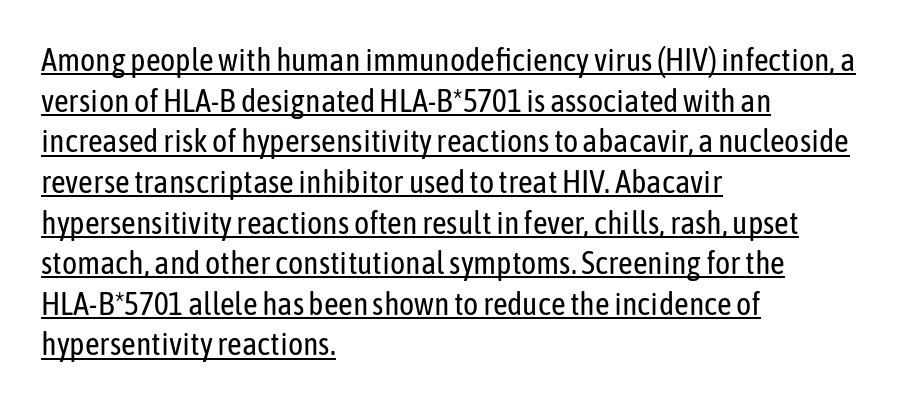
Q: Is the text bold? A: No.
Q: Is the text italic (slanted)? A: No, it is upright.
Q: Is the typeface a serif or a sans-serif typeface? A: Sans-serif.
Q: Is the text underlined? A: Yes.
Q: How is the paragraph aligned? A: Left-aligned.
Q: Is the spacing between letters normal or unusually wide? A: Normal.
Q: Is the spacing between lines tight, normal or loose? A: Normal.
Q: Width (condensed, normal, or wide)? A: Condensed.
Q: Stroke contrast? A: Low.
Q: x-height? A: Medium.
Q: Monospaced? A: No.
